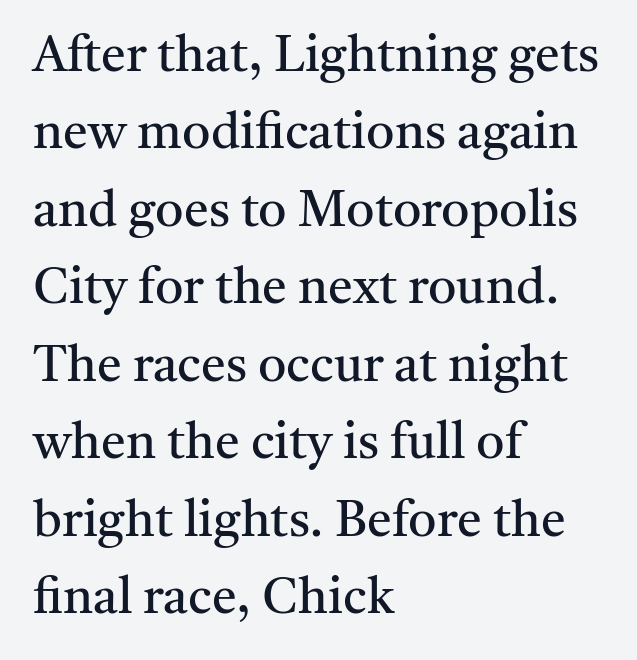
{"serif": "yes", "italic": "no", "bold": "no", "weight": "regular", "width": "normal", "stroke_contrast": "medium", "x_height": "medium", "monospaced": "no", "underline": "no", "align": "left", "line_spacing": "normal", "line_spacing_ratio": 1.55, "letter_spacing": "normal", "letter_spacing_em": 0.0, "glyph_px": 50}
